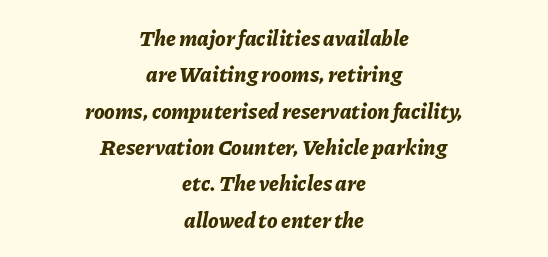
Q: Is the text bold? A: Yes.
Q: Is the text italic (slanted)? A: Yes, it leans right by about 11 degrees.
Q: Is the text underlined? A: No.
Q: How is the paragraph aligned? A: Centered.
Q: Is the spacing between letters normal or unusually wide? A: Normal.
